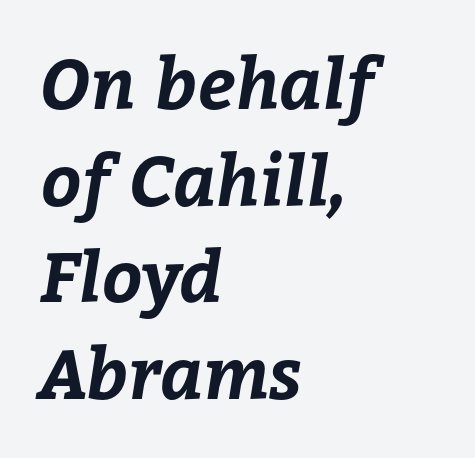
The passage shown is not underscored anywhere. The rag falls on the right side of this text block. Nothing unusual about the tracking: characters are spaced as the font intends. Stroke thickness is high; the sample reads as a true bold. A typesetter would call this proportional, since set widths differ per character.
